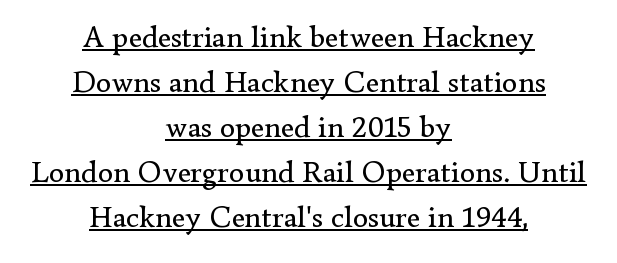
Honestly, the letter spacing is just normal — you wouldn't notice it. Little horizontal feet cap the strokes, marking this as serif type. The axis of the letterforms is exactly vertical. The rag falls on both sides of this text block equally. Evenly set lines give the paragraph a standard silhouette. Think of a printed novel: that variable character pitch is what you see here.
